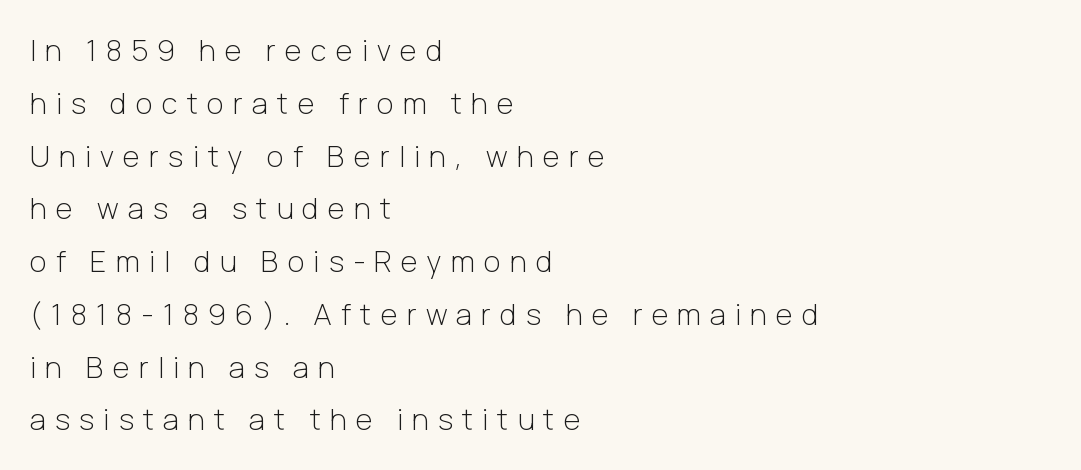
Think of a printed novel: that variable character pitch is what you see here. The baseline area is clear. The passage shown is typeset with a sans-serif family. The font's upright variant was chosen for this text. Letters have the restrained weight of plain body copy at most. Here the glyphs are tracked loosely, breaking word shapes into spaced letters.
